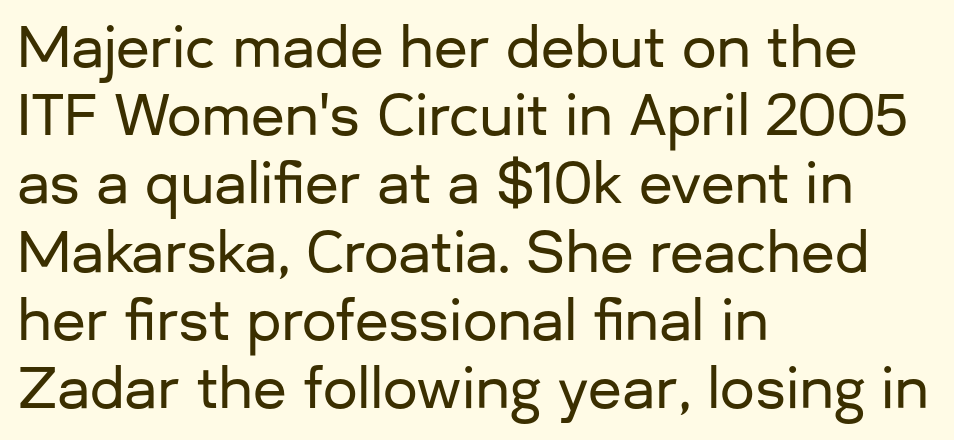
Q: Is the text italic (slanted)? A: No, it is upright.
Q: Is the typeface a serif or a sans-serif typeface? A: Sans-serif.
Q: Is the text underlined? A: No.
Q: How is the paragraph aligned? A: Left-aligned.
Q: Is the spacing between letters normal or unusually wide? A: Normal.
Q: Width (condensed, normal, or wide)? A: Normal.
Q: Stroke contrast? A: Low.
Q: x-height? A: Medium.
Q: Monospaced? A: No.
